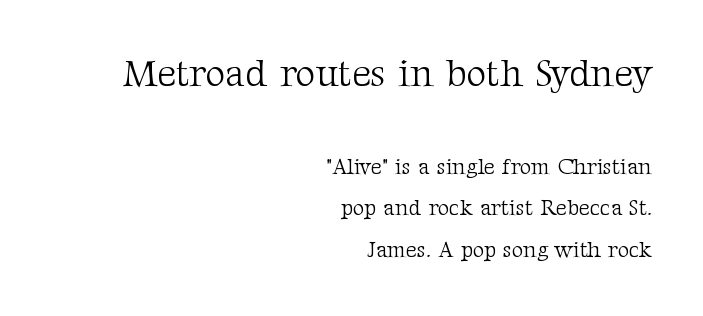
The image shows 38 px light serif type, upright; set right-aligned, loose line spacing (1.9x), normal letter spacing, not underlined; the first (top) block is 1.73x larger; medium stroke contrast and a medium x-height.
